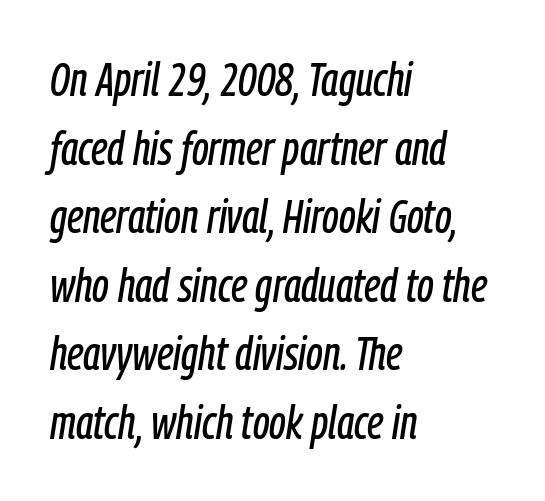
{"italic": "yes", "lean": "right", "slant_degrees": 9, "width": "condensed", "stroke_contrast": "low", "x_height": "medium", "monospaced": "no", "underline": "no", "align": "left", "line_spacing": "normal", "line_spacing_ratio": 1.46, "letter_spacing": "normal", "letter_spacing_em": 0.0, "glyph_px": 47}
